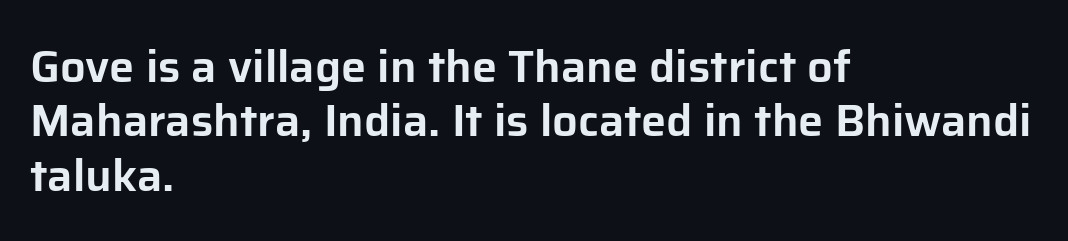
Q: Is the text italic (slanted)? A: No, it is upright.
Q: Is the typeface a serif or a sans-serif typeface? A: Sans-serif.
Q: Is the text underlined? A: No.
Q: How is the paragraph aligned? A: Left-aligned.
Q: Is the spacing between letters normal or unusually wide? A: Normal.
Q: Width (condensed, normal, or wide)? A: Normal.
Q: Stroke contrast? A: Low.
Q: x-height? A: Medium.
Q: Monospaced? A: No.
